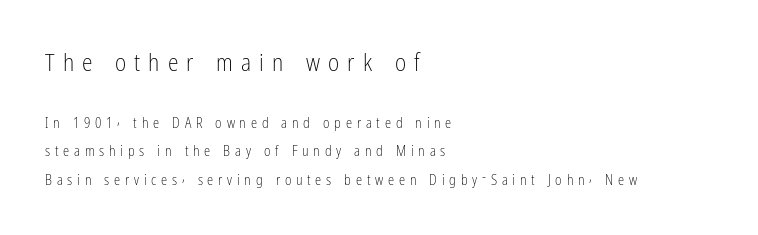
Notice how the stems are strictly vertical — no italics here. The more generous point size was reserved for the upper chunk. Reading down the block, your eye returns to a fixed left position each line. Caption: face not bold, strokes unweighted. The passage shown has open, widely tracked lettering throughout.
